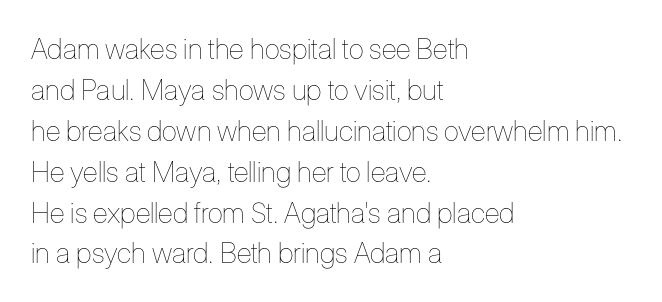
Weight: not bold — regular or lighter. Spacing verdict: proportional, widths tailored to each character. The text block is weighted toward the left margin, trailing off unevenly rightward. The designer left line spacing at the default. The font's upright variant was chosen for this text.
